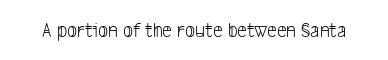
{"bold": "no", "underline": "no", "letter_spacing": "normal", "letter_spacing_em": 0.0, "glyph_px": 22}
